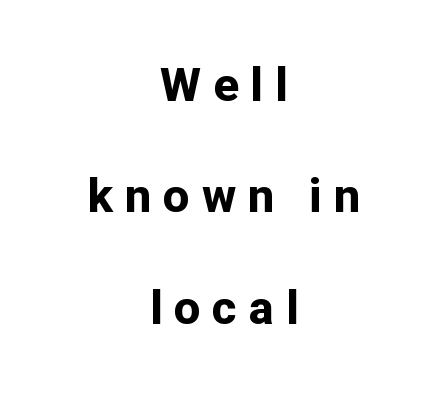
Ordinary non-slanted type is in use. Just letters on the line, the space beneath them empty. Each word looks stretched out because of the extra space between its letters. The face used here is a sans, in the tradition of grotesques and geometrics. Caption: bold face, heavy strokes. You could not count columns in this text — the font is proportionally spaced.
